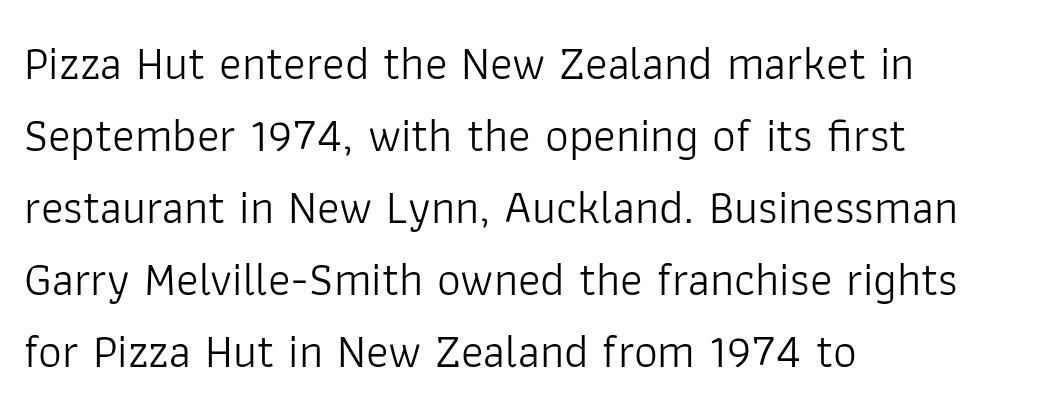
{"serif": "no", "italic": "no", "bold": "no", "weight": "light", "width": "normal", "stroke_contrast": "low", "x_height": "medium", "monospaced": "no", "underline": "no", "align": "left", "line_spacing": "normal", "line_spacing_ratio": 1.53, "letter_spacing": "normal", "letter_spacing_em": 0.0, "glyph_px": 47}
